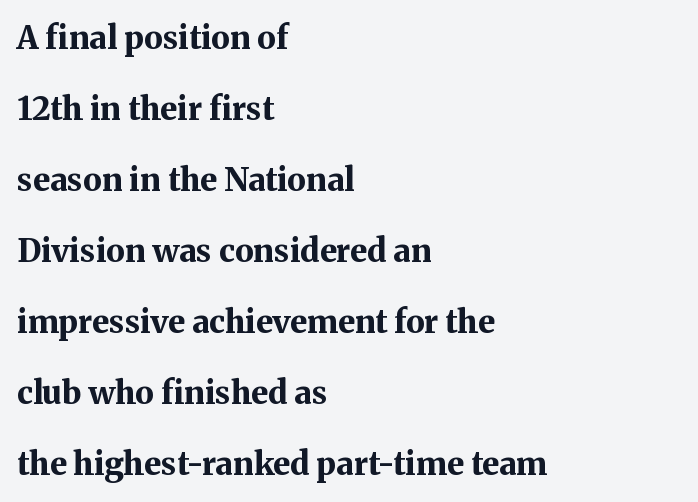
Q: Is the text bold? A: Yes.
Q: Is the text italic (slanted)? A: No, it is upright.
Q: Is the typeface a serif or a sans-serif typeface? A: Serif.
Q: Is the text underlined? A: No.
Q: How is the paragraph aligned? A: Left-aligned.
Q: Is the spacing between letters normal or unusually wide? A: Normal.
Q: Is the spacing between lines tight, normal or loose? A: Loose.
Q: Width (condensed, normal, or wide)? A: Normal.
Q: Stroke contrast? A: Medium.
Q: x-height? A: Medium.
Q: Monospaced? A: No.
